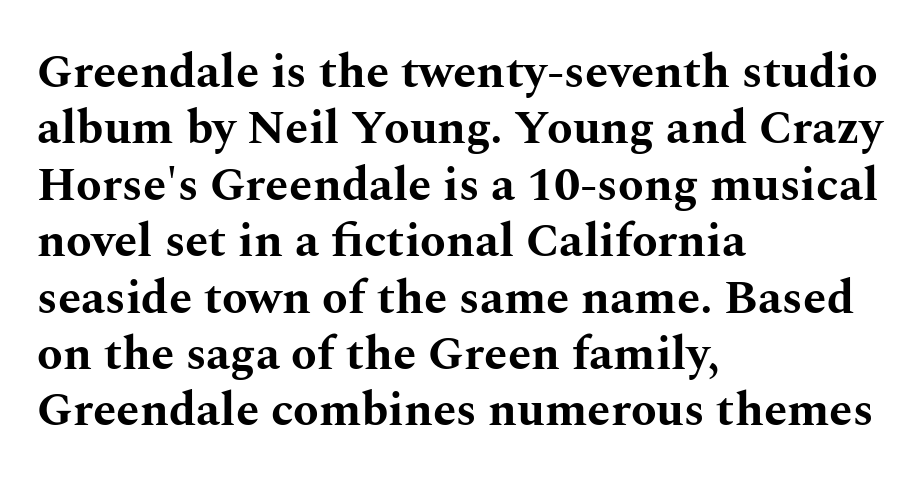
Q: Is the text bold? A: Yes.
Q: Is the text italic (slanted)? A: No, it is upright.
Q: Is the typeface a serif or a sans-serif typeface? A: Serif.
Q: Is the text underlined? A: No.
Q: How is the paragraph aligned? A: Left-aligned.
Q: Is the spacing between letters normal or unusually wide? A: Normal.
Q: Width (condensed, normal, or wide)? A: Wide.
Q: Stroke contrast? A: Medium.
Q: x-height? A: Medium.
Q: Monospaced? A: No.
